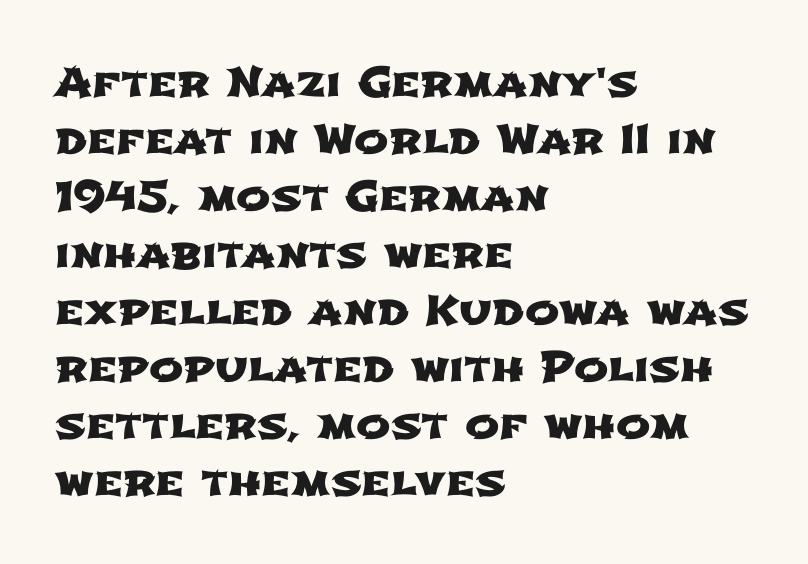
Q: Is the typeface a serif or a sans-serif typeface? A: Sans-serif.
Q: Is the text underlined? A: No.
Q: How is the paragraph aligned? A: Left-aligned.
Q: Is the spacing between letters normal or unusually wide? A: Normal.
Q: Is the spacing between lines tight, normal or loose? A: Normal.
Q: Width (condensed, normal, or wide)? A: Wide.
Q: Stroke contrast? A: Low.
Q: x-height? A: Medium.
Q: Monospaced? A: No.
